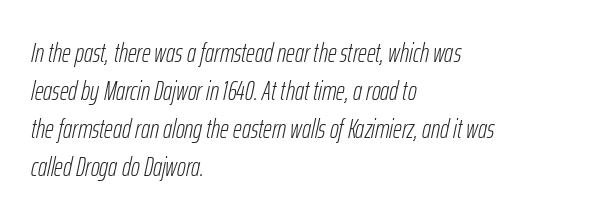
Q: Is the text bold? A: No.
Q: Is the text italic (slanted)? A: Yes, it leans right by about 12 degrees.
Q: Is the text underlined? A: No.
Q: How is the paragraph aligned? A: Left-aligned.
Q: Is the spacing between letters normal or unusually wide? A: Normal.
Q: Is the spacing between lines tight, normal or loose? A: Normal.
